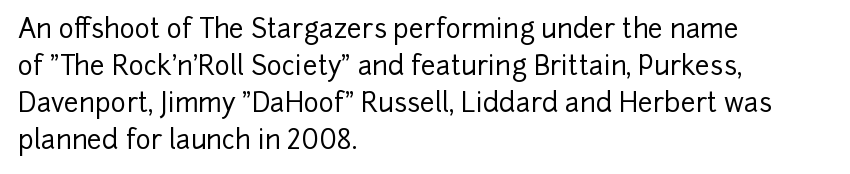
Inter-character spacing is left at the font's built-in metrics. Bare-footed words on every line. Every stem runs plumb, perpendicular to the baseline. Line spacing here is normal. Every row of glyphs begins at an identical x-position on the left.
